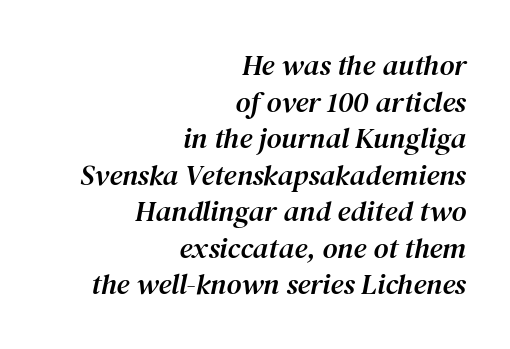
{"serif": "yes", "italic": "yes", "lean": "right", "slant_degrees": 12, "width": "normal", "stroke_contrast": "medium", "x_height": "medium", "monospaced": "no", "underline": "no", "align": "right", "line_spacing": "normal", "line_spacing_ratio": 1.26, "letter_spacing": "normal", "letter_spacing_em": 0.0, "glyph_px": 29}
